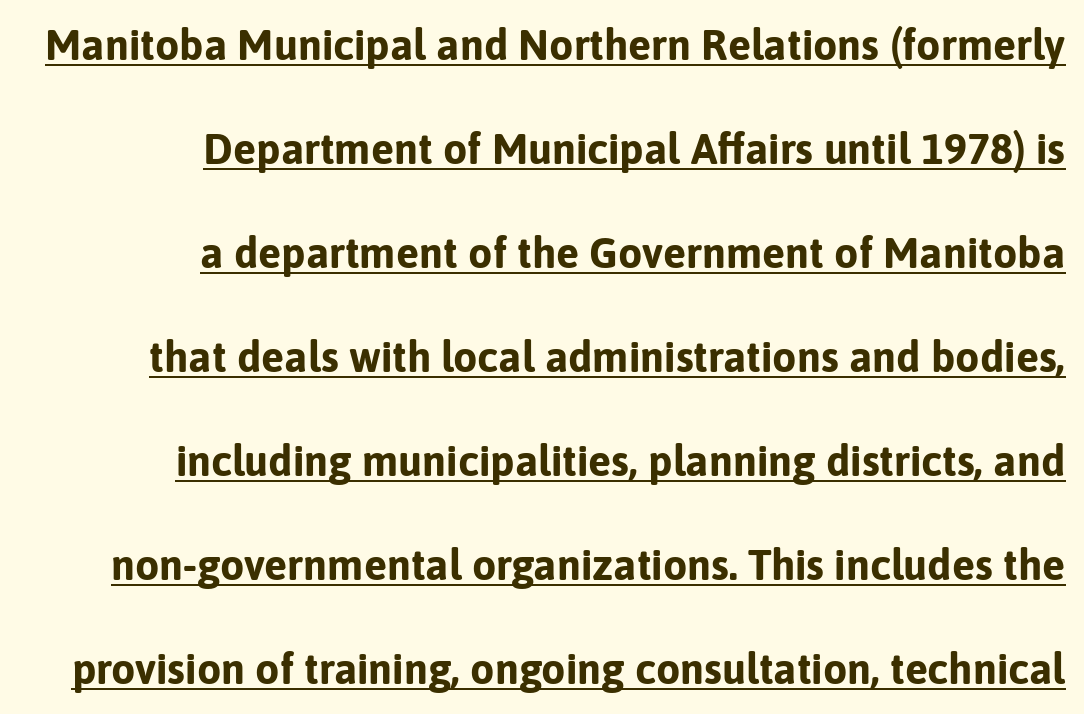
{"serif": "no", "italic": "no", "bold": "yes", "weight": "bold", "width": "normal", "stroke_contrast": "low", "x_height": "medium", "monospaced": "no", "underline": "yes", "align": "right", "line_spacing": "loose", "line_spacing_ratio": 2.42, "letter_spacing": "normal", "letter_spacing_em": 0.0, "glyph_px": 43}
